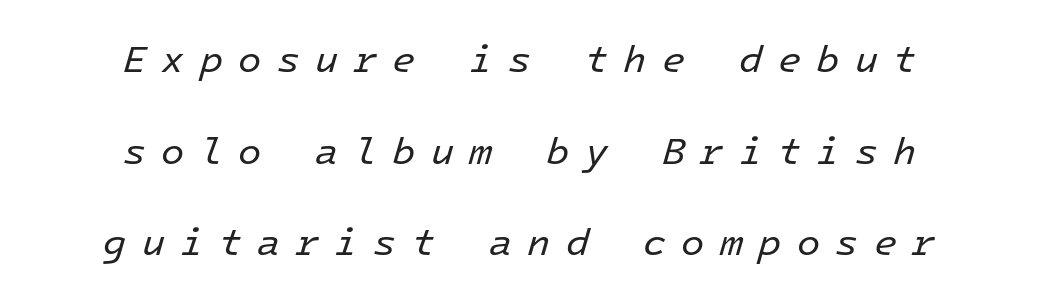
Q: Is the text bold? A: No.
Q: Is the text italic (slanted)? A: Yes, it leans right by about 16 degrees.
Q: Is the text underlined? A: No.
Q: How is the paragraph aligned? A: Centered.
Q: Is the spacing between letters normal or unusually wide? A: Unusually wide.
Q: Is the spacing between lines tight, normal or loose? A: Loose.
Q: Width (condensed, normal, or wide)? A: Normal.
Q: Stroke contrast? A: Low.
Q: x-height? A: Medium.
Q: Monospaced? A: Yes.
